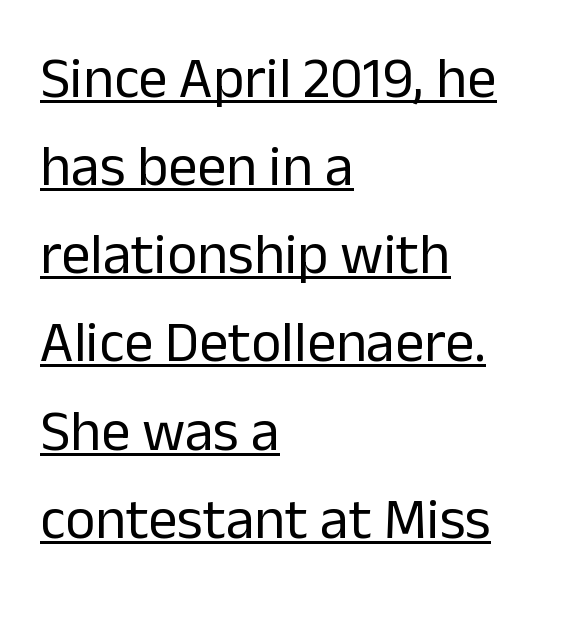
The image shows 58 px regular-weight sans-serif type, upright; set left-aligned, normal line spacing (1.52x), normal letter spacing, underlined; low stroke contrast and a medium x-height.
